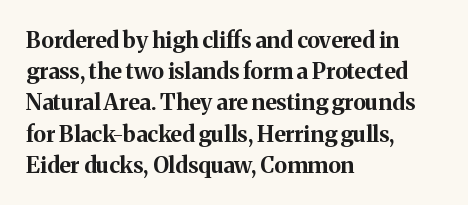
The image shows 22 px bold type, upright; set left-aligned, normal line spacing (1.42x), normal letter spacing, not underlined.
